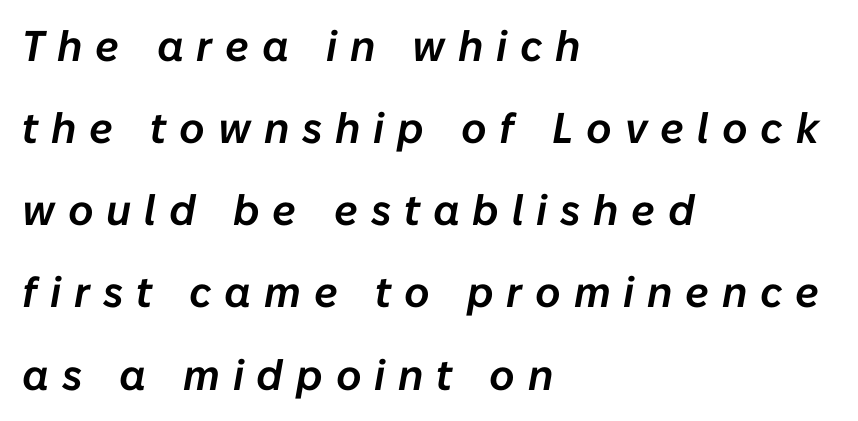
Spacing verdict: proportional, widths tailored to each character. Students, observe: this is what heavily led, spacious text looks like. The font's italic variant was chosen for this text. The foot of each line stays bare and open. Horizontal alignment here is leftward, the default for most running prose. Each word looks stretched out because of the extra space between its letters.
